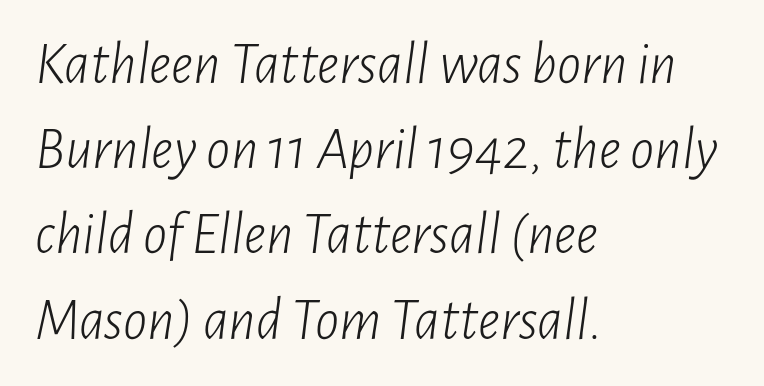
{"italic": "yes", "lean": "right", "slant_degrees": 7, "bold": "no", "weight": "light", "width": "condensed", "stroke_contrast": "low", "x_height": "medium", "monospaced": "no", "underline": "no", "align": "left", "line_spacing": "normal", "line_spacing_ratio": 1.42, "letter_spacing": "normal", "letter_spacing_em": 0.0, "glyph_px": 60}
